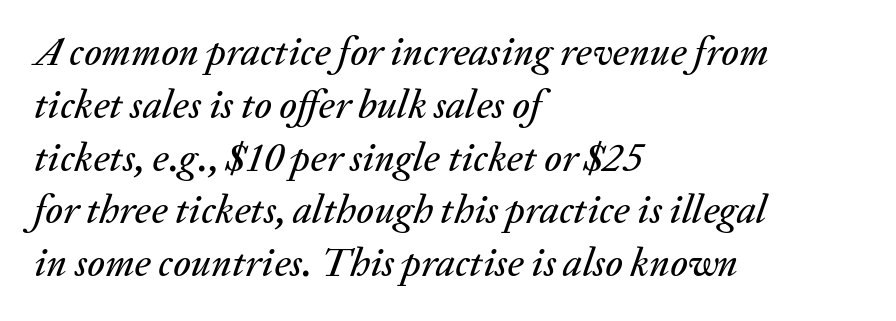
{"italic": "yes", "lean": "right", "slant_degrees": 20, "width": "normal", "stroke_contrast": "medium", "x_height": "medium", "monospaced": "no", "underline": "no", "align": "left", "line_spacing": "normal", "line_spacing_ratio": 1.32, "letter_spacing": "normal", "letter_spacing_em": 0.0, "glyph_px": 40}
